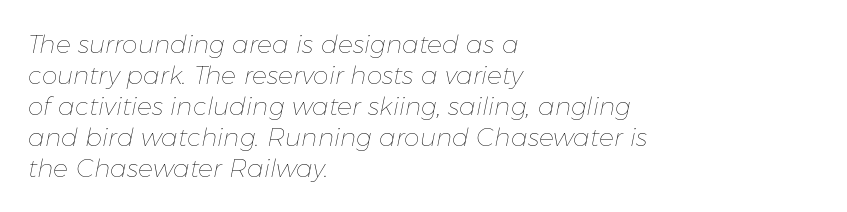
Q: Is the text bold? A: No.
Q: Is the text italic (slanted)? A: Yes, it leans right by about 11 degrees.
Q: Is the text underlined? A: No.
Q: How is the paragraph aligned? A: Left-aligned.
Q: Is the spacing between letters normal or unusually wide? A: Normal.
